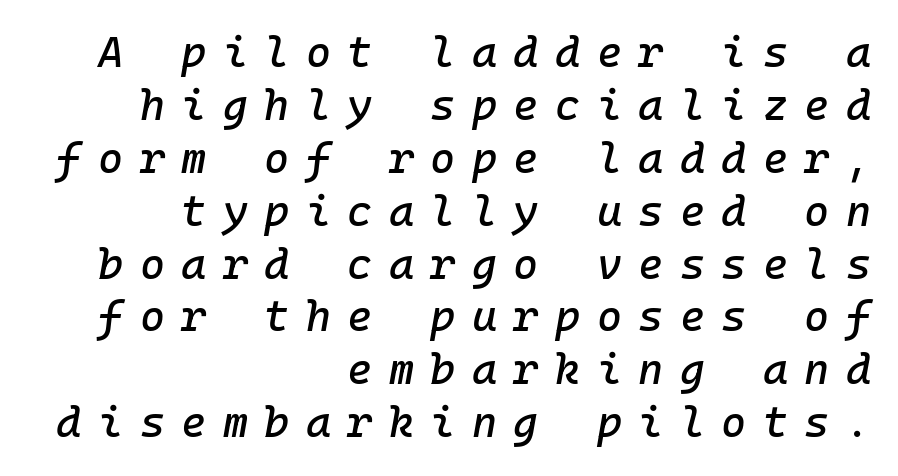
The image shows 43 px text type, italic (leaning right); set right-aligned, line spacing 1.23x, unusually wide letter spacing (+0.38 em), not underlined; low stroke contrast and a medium x-height.
